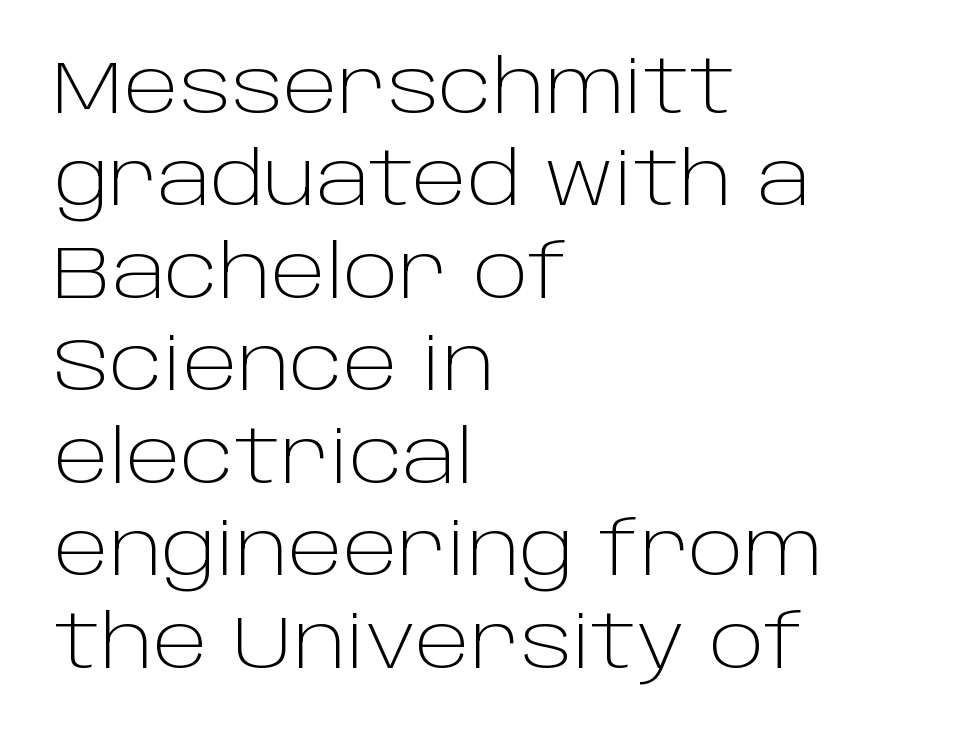
{"serif": "no", "italic": "no", "bold": "no", "weight": "light", "width": "normal", "stroke_contrast": "low", "x_height": "large", "monospaced": "no", "underline": "no", "align": "left", "line_spacing": "normal", "line_spacing_ratio": 1.25, "letter_spacing": "normal", "letter_spacing_em": 0.0, "glyph_px": 74}
